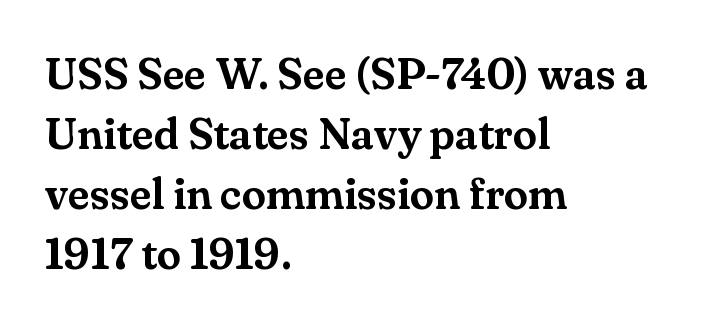
The image shows 44 px serif type, upright; set left-aligned, normal line spacing (1.36x), normal letter spacing, not underlined; medium stroke contrast and a small x-height.
